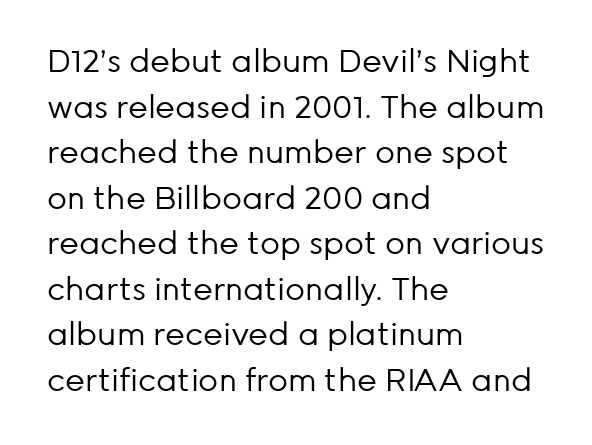
Q: Is the text bold? A: No.
Q: Is the text italic (slanted)? A: No, it is upright.
Q: Is the typeface a serif or a sans-serif typeface? A: Sans-serif.
Q: Is the text underlined? A: No.
Q: How is the paragraph aligned? A: Left-aligned.
Q: Is the spacing between letters normal or unusually wide? A: Normal.
Q: Is the spacing between lines tight, normal or loose? A: Normal.
Q: Width (condensed, normal, or wide)? A: Normal.
Q: Stroke contrast? A: Low.
Q: x-height? A: Medium.
Q: Monospaced? A: No.
